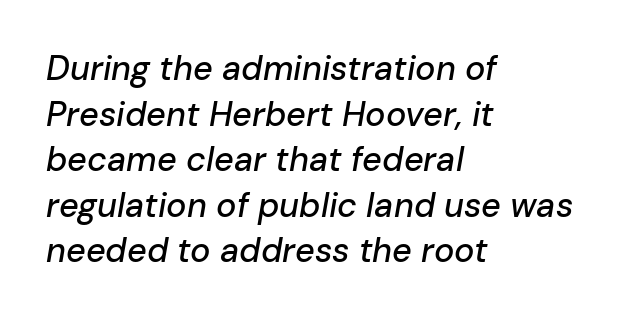
{"italic": "yes", "lean": "right", "slant_degrees": 10, "width": "normal", "stroke_contrast": "low", "x_height": "medium", "monospaced": "no", "underline": "no", "align": "left", "line_spacing": "normal", "line_spacing_ratio": 1.34, "letter_spacing": "normal", "letter_spacing_em": 0.0, "glyph_px": 34}
